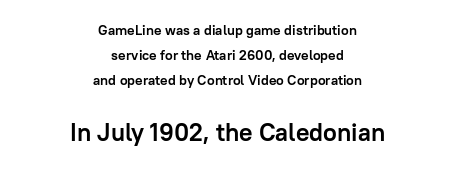
{"italic": "no", "bold": "yes", "underline": "no", "align": "center", "line_spacing_ratio": 1.78, "letter_spacing": "normal", "letter_spacing_em": 0.0, "larger_block": "second", "size_ratio": 1.79, "glyph_px": 25}
